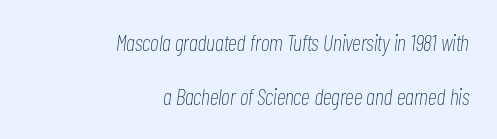
The image shows 23 px text type, italic (leaning right); set right-aligned, loose line spacing (2.35x), normal letter spacing, not underlined.
